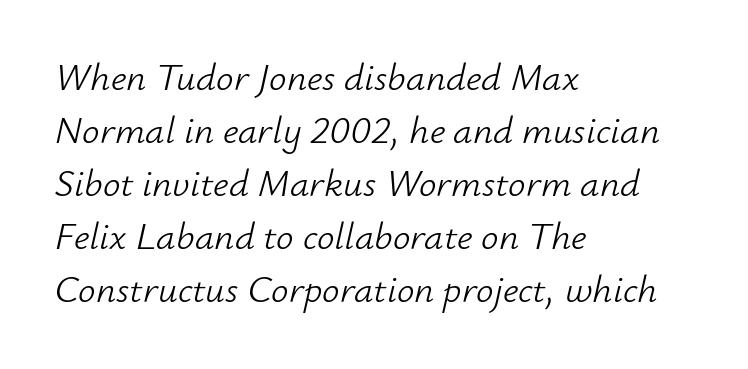
{"italic": "yes", "lean": "right", "slant_degrees": 12, "bold": "no", "weight": "light", "width": "normal", "stroke_contrast": "low", "x_height": "small", "monospaced": "no", "underline": "no", "align": "left", "line_spacing": "normal", "line_spacing_ratio": 1.36, "letter_spacing": "normal", "letter_spacing_em": 0.0, "glyph_px": 39}
